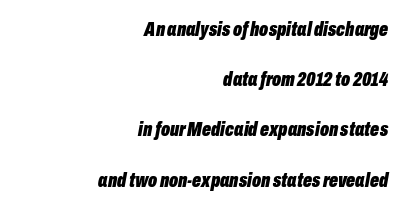
The rendering anchors every line to the right-hand side. The specimen omits any rule beneath the text block's lines. Notice how thick the strokes are: this is what a full bold looks like. The font's italic variant was chosen for this text.
